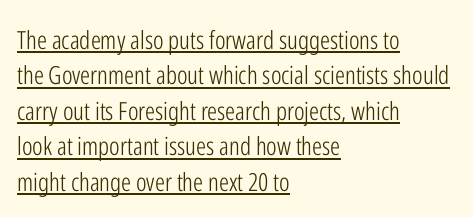
{"italic": "no", "bold": "no", "underline": "yes", "align": "left", "line_spacing": "normal", "line_spacing_ratio": 1.42, "letter_spacing": "normal", "letter_spacing_em": 0.0, "glyph_px": 25}
